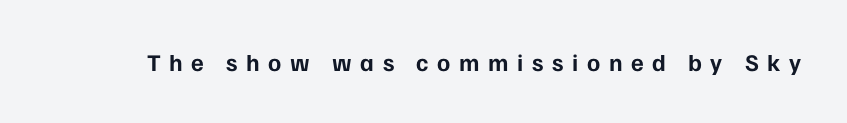
The image shows 24 px bold type, upright; set unusually wide letter spacing (+0.36 em), not underlined.
